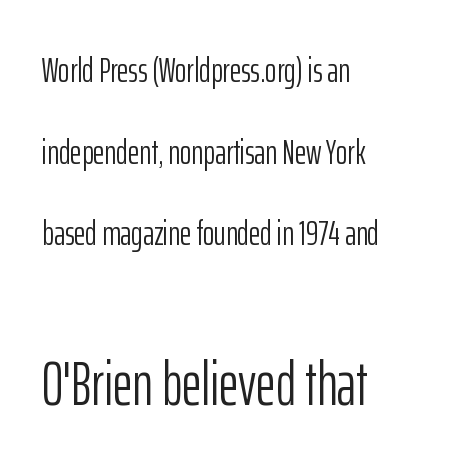
The image shows 61 px light, condensed sans-serif type, upright; set left-aligned, loose line spacing (2.33x), normal letter spacing, not underlined; the second (bottom) block is 1.74x larger; low stroke contrast and a medium x-height.
